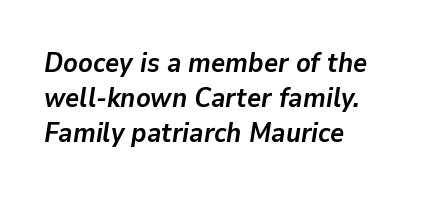
Q: Is the text bold? A: Yes.
Q: Is the text italic (slanted)? A: Yes, it leans right by about 9 degrees.
Q: Is the text underlined? A: No.
Q: How is the paragraph aligned? A: Left-aligned.
Q: Is the spacing between letters normal or unusually wide? A: Normal.
Q: Is the spacing between lines tight, normal or loose? A: Normal.
